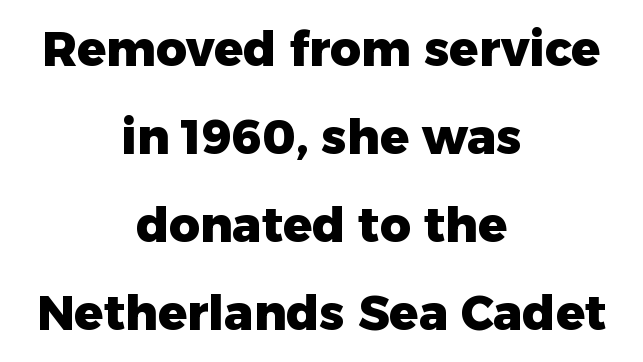
The image shows 48 px heavy sans-serif type, upright; set centered, line spacing 1.83x, normal letter spacing, not underlined; low stroke contrast and a medium x-height.
